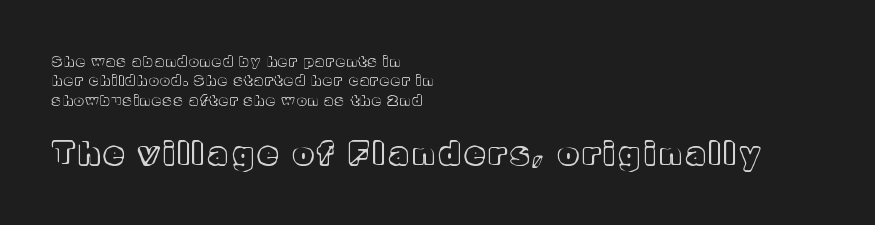
Q: Is the text italic (slanted)? A: No, it is upright.
Q: Is the text underlined? A: No.
Q: How is the paragraph aligned? A: Left-aligned.
Q: Is the spacing between lines tight, normal or loose? A: Normal.
Q: Which block of text is set in a larger size, the first (top) or the second (bottom)? A: The second (bottom) one.
Q: Width (condensed, normal, or wide)? A: Normal.
Q: x-height? A: Medium.
Q: Monospaced? A: No.
